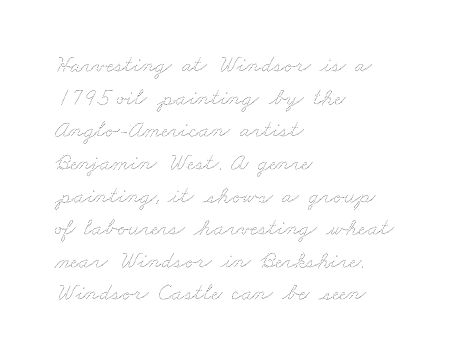
{"bold": "no", "underline": "no", "align": "left", "line_spacing": "normal", "line_spacing_ratio": 1.36, "letter_spacing": "normal", "letter_spacing_em": 0.0, "glyph_px": 24}
